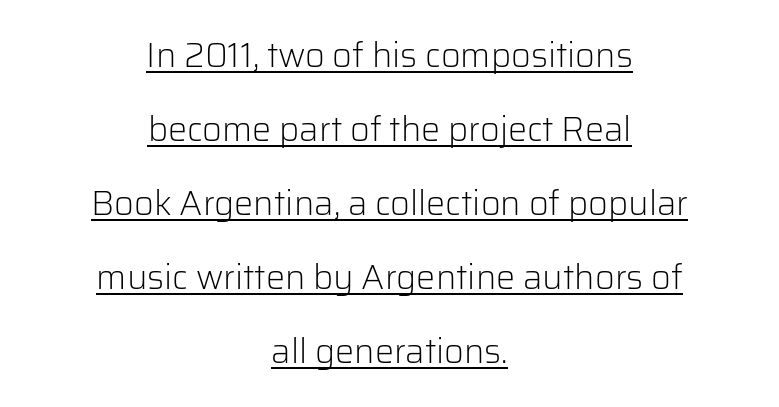
Q: Is the text bold? A: No.
Q: Is the text italic (slanted)? A: No, it is upright.
Q: Is the typeface a serif or a sans-serif typeface? A: Sans-serif.
Q: Is the text underlined? A: Yes.
Q: How is the paragraph aligned? A: Centered.
Q: Is the spacing between letters normal or unusually wide? A: Normal.
Q: Is the spacing between lines tight, normal or loose? A: Loose.
Q: Width (condensed, normal, or wide)? A: Normal.
Q: Stroke contrast? A: Low.
Q: x-height? A: Medium.
Q: Monospaced? A: No.
